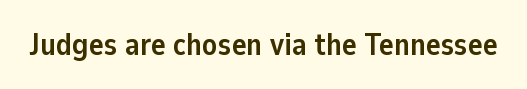
Q: Is the text bold? A: Yes.
Q: Is the text italic (slanted)? A: No, it is upright.
Q: Is the typeface a serif or a sans-serif typeface? A: Sans-serif.
Q: Is the text underlined? A: No.
Q: Is the spacing between letters normal or unusually wide? A: Normal.
Q: Width (condensed, normal, or wide)? A: Normal.
Q: Stroke contrast? A: Low.
Q: x-height? A: Medium.
Q: Monospaced? A: No.
